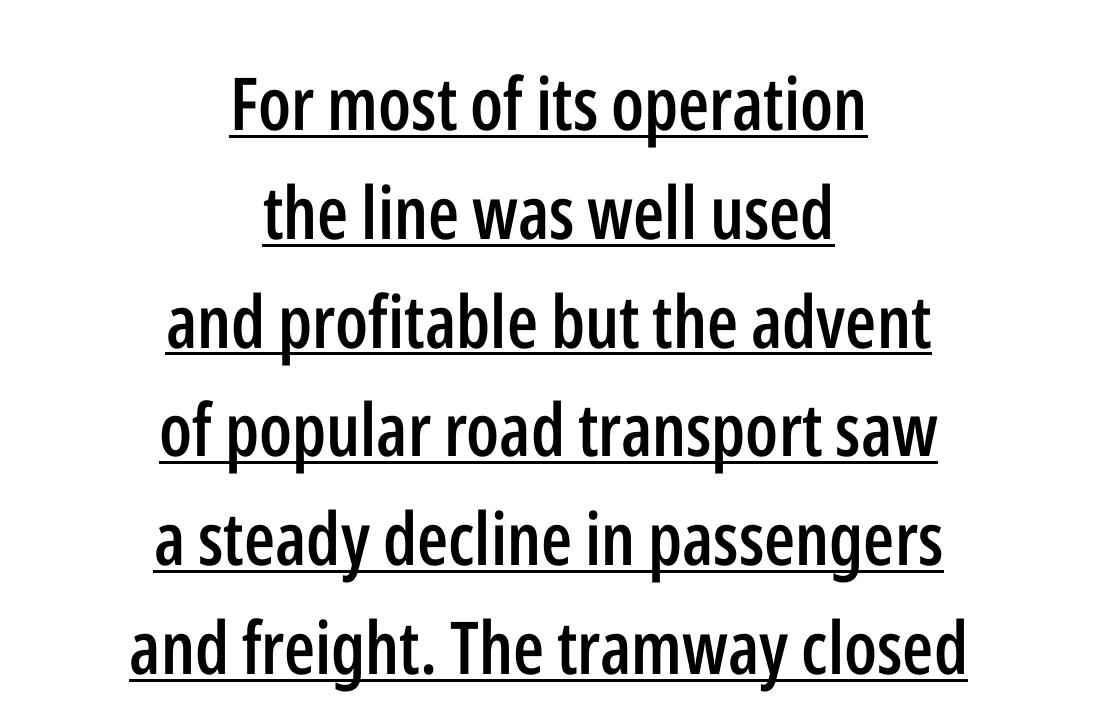
The passage shown is typed in a proportional face where columns would drift. These lines keep a tight, regular rhythm from letter to letter. A fair bit of extra ink — the face is semibold, not bold. Ordinary non-slanted type is in use.
